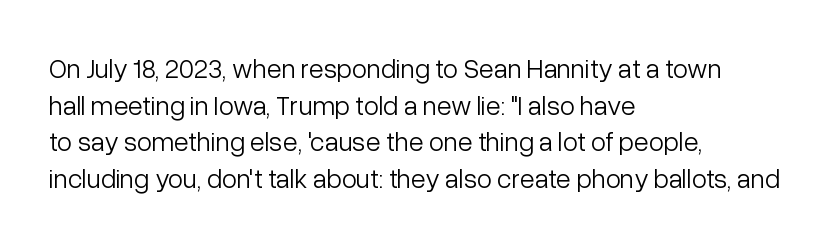
The image shows 27 px text type, upright; set left-aligned, normal line spacing (1.36x), normal letter spacing, not underlined.
